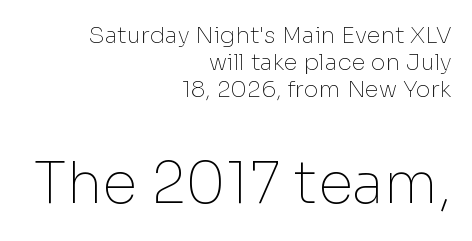
Q: Is the text bold? A: No.
Q: Is the text italic (slanted)? A: No, it is upright.
Q: Is the typeface a serif or a sans-serif typeface? A: Sans-serif.
Q: Is the text underlined? A: No.
Q: How is the paragraph aligned? A: Right-aligned.
Q: Is the spacing between letters normal or unusually wide? A: Normal.
Q: Which block of text is set in a larger size, the first (top) or the second (bottom)? A: The second (bottom) one.
Q: Width (condensed, normal, or wide)? A: Normal.
Q: Stroke contrast? A: Low.
Q: x-height? A: Medium.
Q: Monospaced? A: No.
